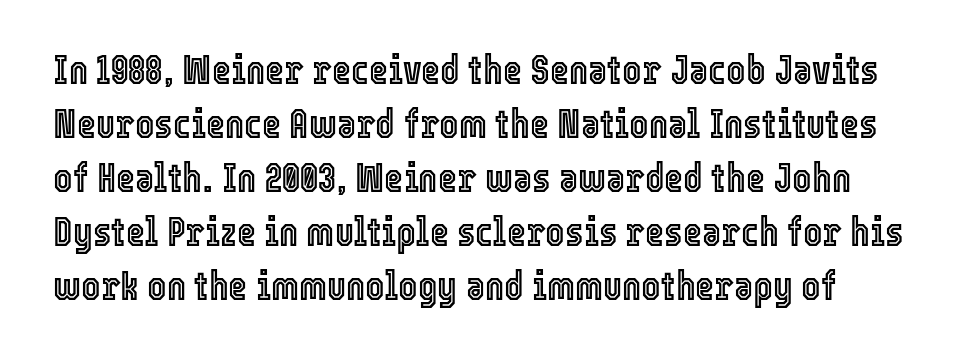
Q: Is the text italic (slanted)? A: No, it is upright.
Q: Is the text underlined? A: No.
Q: Is the spacing between letters normal or unusually wide? A: Normal.
Q: Is the spacing between lines tight, normal or loose? A: Normal.
Q: Width (condensed, normal, or wide)? A: Condensed.
Q: x-height? A: Medium.
Q: Monospaced? A: No.
